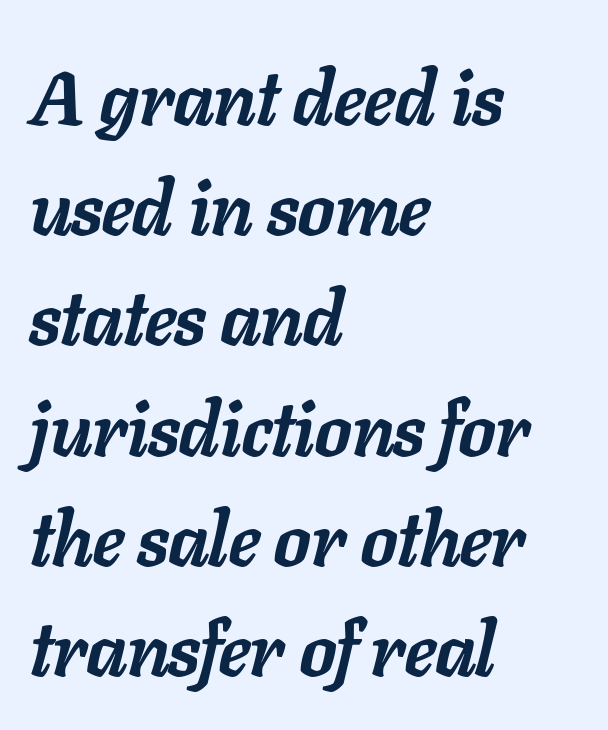
Q: Is the text bold? A: Yes.
Q: Is the text italic (slanted)? A: Yes, it leans right by about 11 degrees.
Q: Is the text underlined? A: No.
Q: How is the paragraph aligned? A: Left-aligned.
Q: Is the spacing between letters normal or unusually wide? A: Normal.
Q: Is the spacing between lines tight, normal or loose? A: Normal.
Q: Width (condensed, normal, or wide)? A: Normal.
Q: Stroke contrast? A: Low.
Q: x-height? A: Medium.
Q: Monospaced? A: No.
